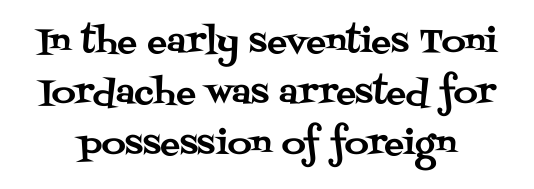
Q: Is the text italic (slanted)? A: No, it is upright.
Q: Is the typeface a serif or a sans-serif typeface? A: Serif.
Q: Is the text underlined? A: No.
Q: Is the spacing between letters normal or unusually wide? A: Normal.
Q: Is the spacing between lines tight, normal or loose? A: Normal.
Q: Width (condensed, normal, or wide)? A: Normal.
Q: Stroke contrast? A: Medium.
Q: x-height? A: Large.
Q: Monospaced? A: No.
